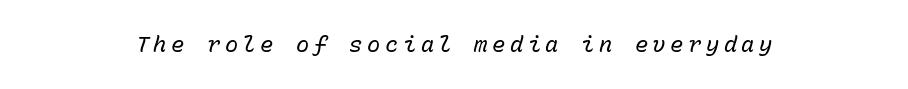
Nothing heavy about these letters — not bold at all. Glance below the letters and you will spot only blank space. Is the letter spacing exaggerated? Yes — the characters are pushed far apart. If you drew a line through each stem, it would be angled.
